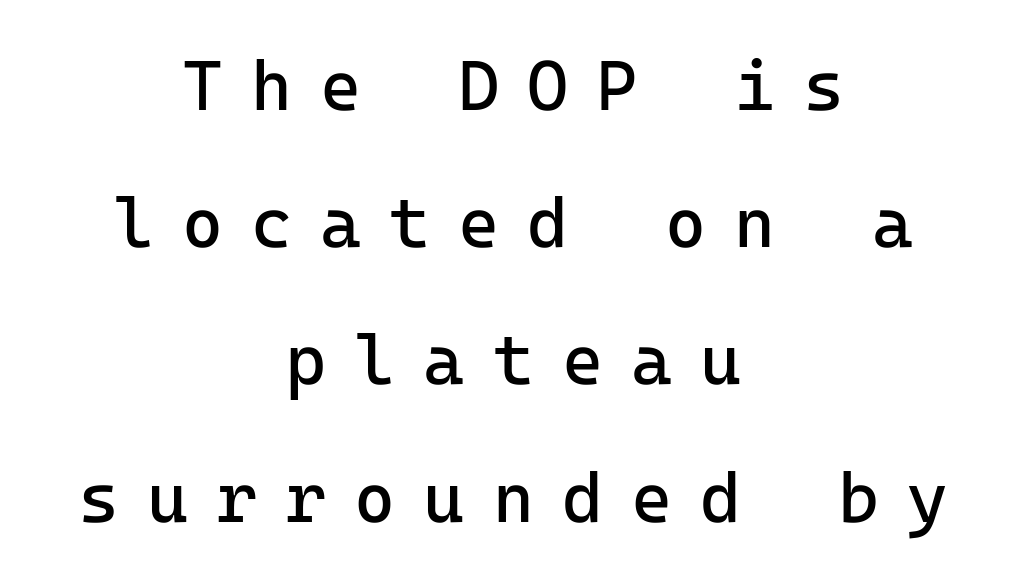
{"serif": "no", "italic": "no", "bold": "no", "weight": "regular", "width": "normal", "stroke_contrast": "low", "x_height": "medium", "monospaced": "yes", "underline": "no", "align": "center", "line_spacing": "loose", "line_spacing_ratio": 1.96, "letter_spacing": "wide", "letter_spacing_em": 0.4, "glyph_px": 70}
